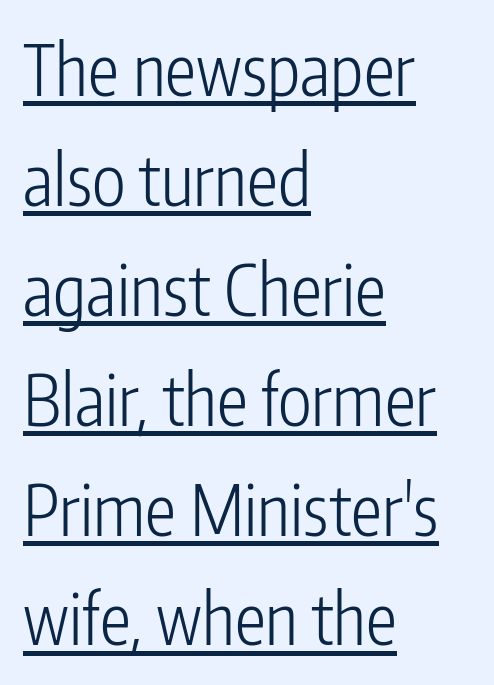
Q: Is the text bold? A: No.
Q: Is the text italic (slanted)? A: No, it is upright.
Q: Is the typeface a serif or a sans-serif typeface? A: Sans-serif.
Q: Is the text underlined? A: Yes.
Q: How is the paragraph aligned? A: Left-aligned.
Q: Is the spacing between letters normal or unusually wide? A: Normal.
Q: Is the spacing between lines tight, normal or loose? A: Normal.
Q: Width (condensed, normal, or wide)? A: Condensed.
Q: Stroke contrast? A: Low.
Q: x-height? A: Medium.
Q: Monospaced? A: No.
